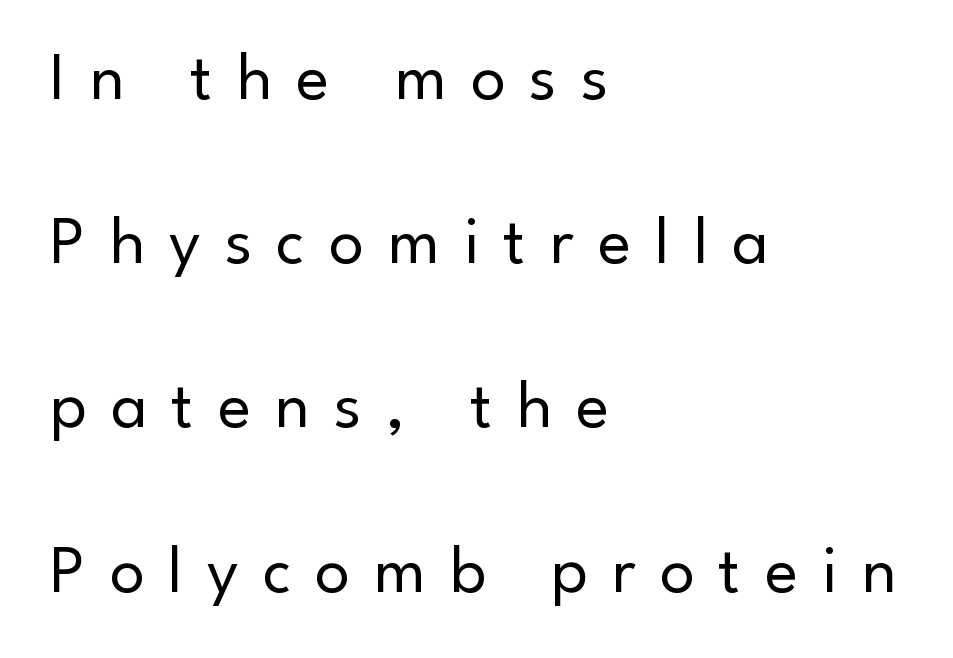
The image shows 69 px regular-weight sans-serif type, upright; set left-aligned, loose line spacing (2.38x), unusually wide letter spacing (+0.35 em), not underlined; low stroke contrast and a small x-height.
